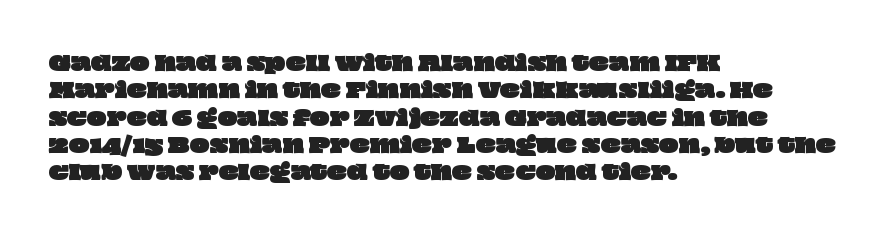
Q: Is the text underlined? A: No.
Q: How is the paragraph aligned? A: Left-aligned.
Q: Is the spacing between letters normal or unusually wide? A: Normal.
Q: Is the spacing between lines tight, normal or loose? A: Normal.
